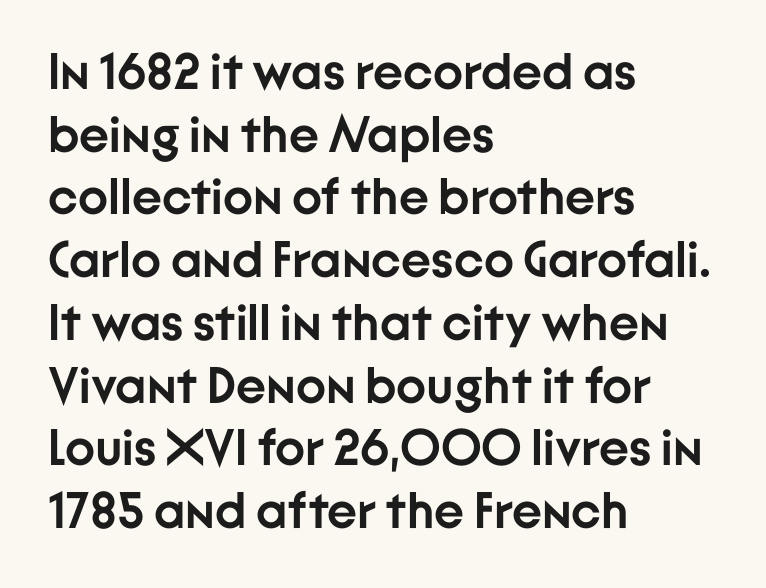
The image shows 51 px semibold sans-serif type, upright; set left-aligned, line spacing 1.23x, normal letter spacing, not underlined; low stroke contrast and a medium x-height.
